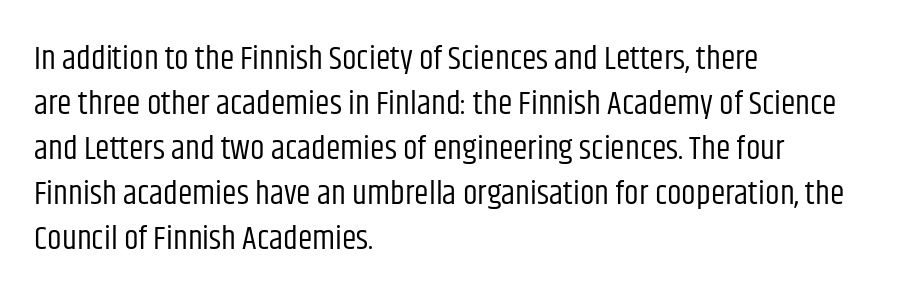
{"serif": "no", "italic": "no", "bold": "no", "weight": "regular", "width": "condensed", "stroke_contrast": "low", "x_height": "large", "monospaced": "no", "underline": "no", "align": "left", "line_spacing": "normal", "line_spacing_ratio": 1.36, "letter_spacing": "normal", "letter_spacing_em": 0.0, "glyph_px": 33}
